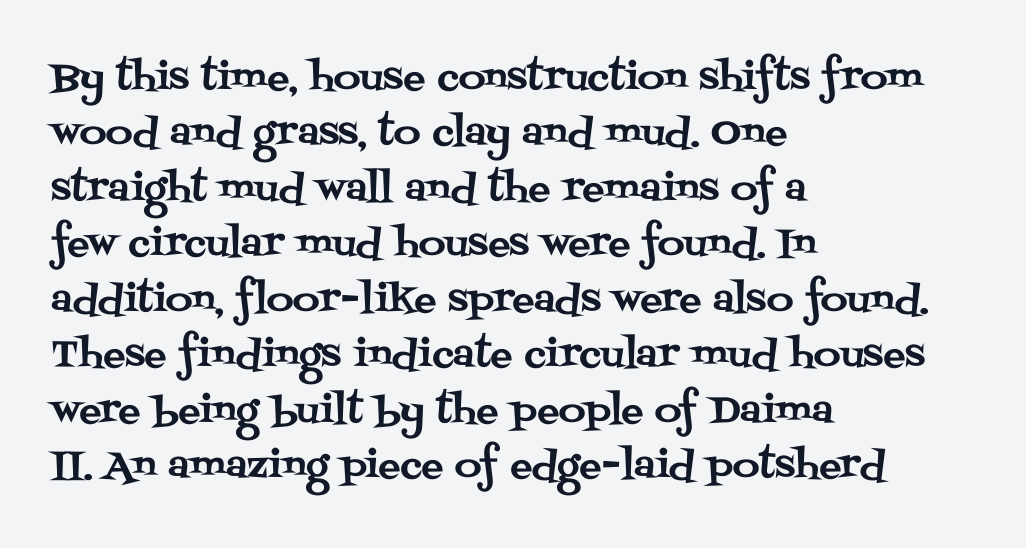
Character widths vary here, with narrow letters taking less room than wide ones. The letters stand straight up with perfectly vertical stems. Teacher's note: observe the even left margin — that is flush-left alignment. Unmarked baselines from the first word to the last. Compared with typical paragraphs, the rows here are spaced about the same. Words appear dense and cohesive because spacing is normal.
